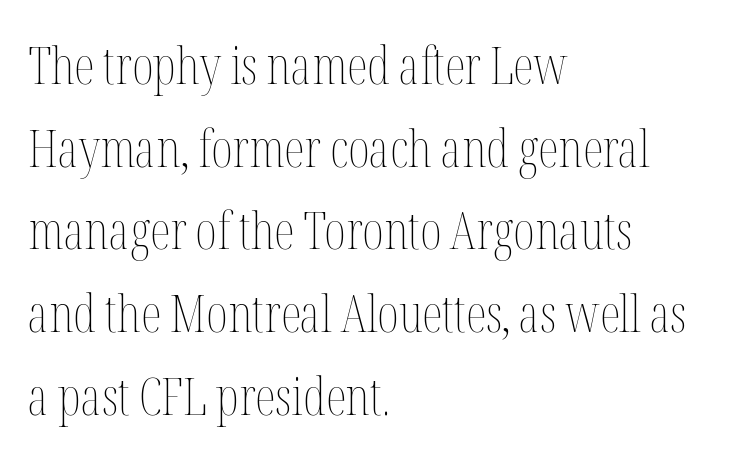
Q: Is the text bold? A: No.
Q: Is the text italic (slanted)? A: No, it is upright.
Q: Is the text underlined? A: No.
Q: How is the paragraph aligned? A: Left-aligned.
Q: Is the spacing between letters normal or unusually wide? A: Normal.
Q: Is the spacing between lines tight, normal or loose? A: Normal.
Q: Width (condensed, normal, or wide)? A: Condensed.
Q: Stroke contrast? A: Medium.
Q: x-height? A: Medium.
Q: Monospaced? A: No.
